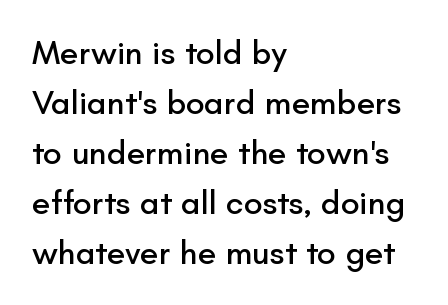
Q: Is the text italic (slanted)? A: No, it is upright.
Q: Is the typeface a serif or a sans-serif typeface? A: Sans-serif.
Q: Is the text underlined? A: No.
Q: How is the paragraph aligned? A: Left-aligned.
Q: Is the spacing between letters normal or unusually wide? A: Normal.
Q: Is the spacing between lines tight, normal or loose? A: Normal.
Q: Width (condensed, normal, or wide)? A: Normal.
Q: Stroke contrast? A: Low.
Q: x-height? A: Small.
Q: Monospaced? A: No.
